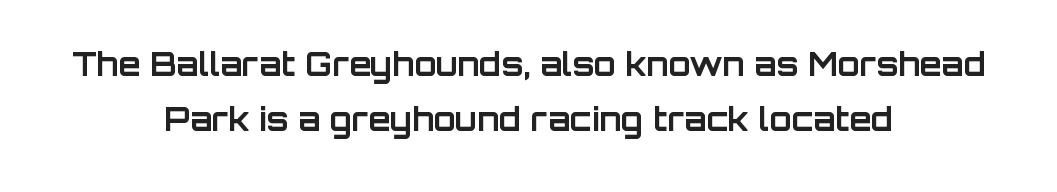
The image shows 32 px bold sans-serif type, upright; set centered, line spacing 1.73x, normal letter spacing, not underlined; low stroke contrast and a large x-height.
